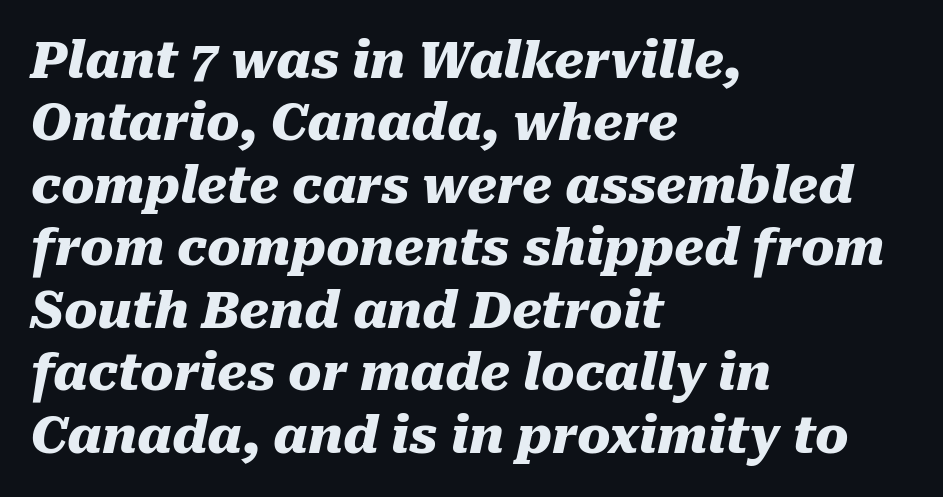
{"italic": "yes", "lean": "right", "slant_degrees": 10, "bold": "yes", "weight": "heavy", "width": "normal", "stroke_contrast": "medium", "x_height": "medium", "monospaced": "no", "underline": "no", "align": "left", "line_spacing": "normal", "line_spacing_ratio": 1.25, "letter_spacing": "normal", "letter_spacing_em": 0.0, "glyph_px": 50}
